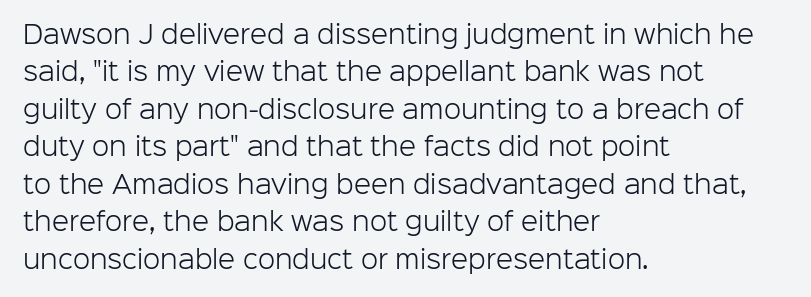
The image shows 25 px text type, upright; set left-aligned, normal line spacing (1.5x), normal letter spacing, not underlined.
